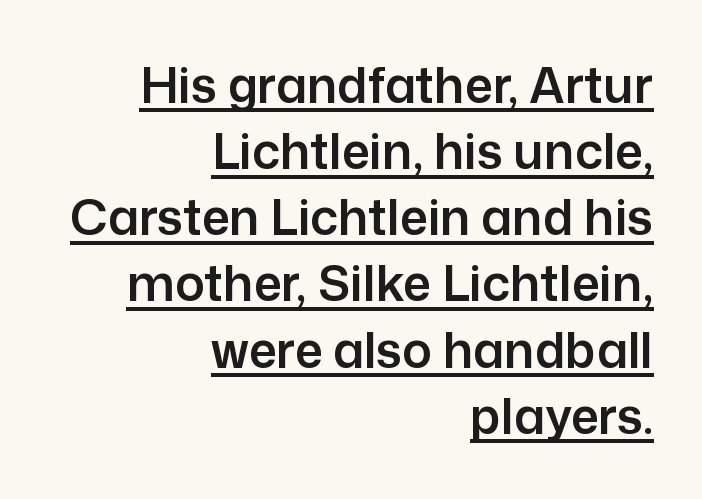
Q: Is the text italic (slanted)? A: No, it is upright.
Q: Is the typeface a serif or a sans-serif typeface? A: Sans-serif.
Q: Is the text underlined? A: Yes.
Q: How is the paragraph aligned? A: Right-aligned.
Q: Is the spacing between letters normal or unusually wide? A: Normal.
Q: Is the spacing between lines tight, normal or loose? A: Normal.
Q: Width (condensed, normal, or wide)? A: Normal.
Q: Stroke contrast? A: Low.
Q: x-height? A: Medium.
Q: Monospaced? A: No.
